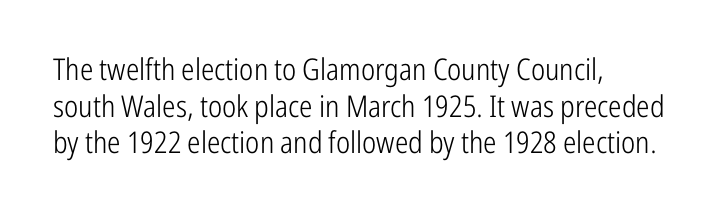
The image shows 30 px light, condensed sans-serif type, upright; set line spacing 1.22x, normal letter spacing, not underlined; low stroke contrast and a medium x-height.
